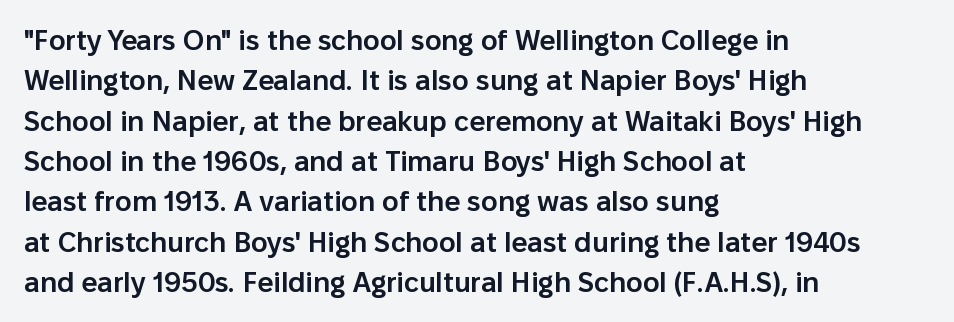
{"serif": "no", "italic": "no", "bold": "semi", "weight": "semibold", "width": "normal", "stroke_contrast": "low", "x_height": "medium", "monospaced": "no", "underline": "no", "align": "left", "line_spacing": "normal", "line_spacing_ratio": 1.44, "letter_spacing": "normal", "letter_spacing_em": 0.0, "glyph_px": 28}
